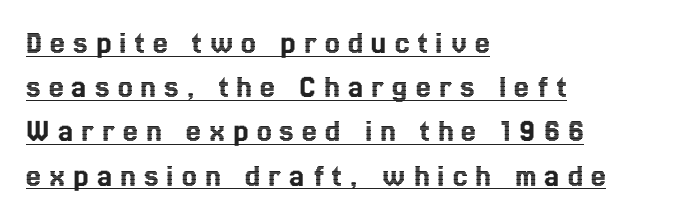
{"italic": "no", "width": "condensed", "x_height": "medium", "monospaced": "no", "underline": "yes", "align": "left", "line_spacing": "normal", "line_spacing_ratio": 1.34, "letter_spacing": "wide", "letter_spacing_em": 0.25, "glyph_px": 33}
